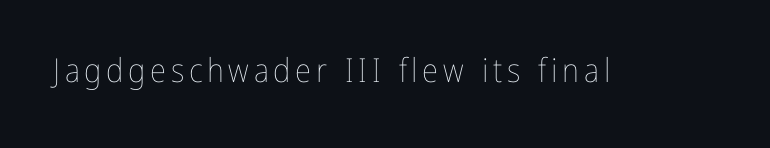
The image shows 33 px thin, condensed type, upright; set not underlined; low stroke contrast and a medium x-height.
